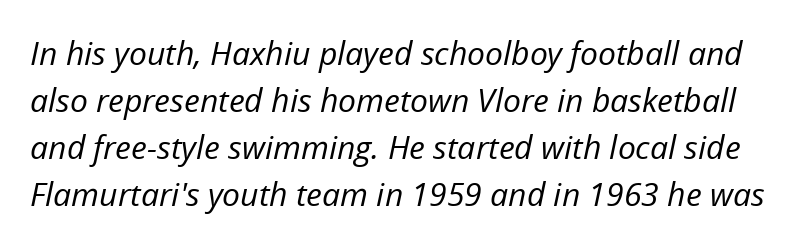
The image shows 32 px regular-weight type, italic (leaning right); set normal line spacing (1.47x), normal letter spacing, not underlined; low stroke contrast and a medium x-height.
